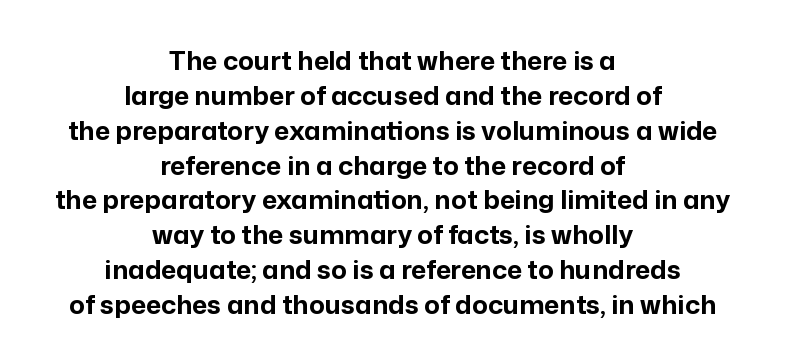
These lines carry a lot of weight — the face is fully bold. Evenly set lines give the paragraph a standard silhouette. The lines in this sample share a center point and differ in where they start and stop. The string is rendered with underlining switched off. In terms of letterspacing, this is plain default setting.
